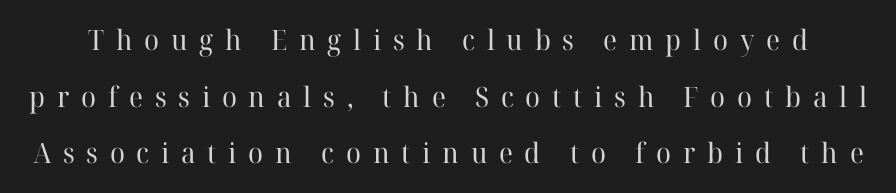
Q: Is the text bold? A: No.
Q: Is the text italic (slanted)? A: No, it is upright.
Q: Is the typeface a serif or a sans-serif typeface? A: Serif.
Q: Is the text underlined? A: No.
Q: Is the spacing between letters normal or unusually wide? A: Unusually wide.
Q: Is the spacing between lines tight, normal or loose? A: Loose.
Q: Width (condensed, normal, or wide)? A: Normal.
Q: Stroke contrast? A: High.
Q: x-height? A: Medium.
Q: Monospaced? A: No.
